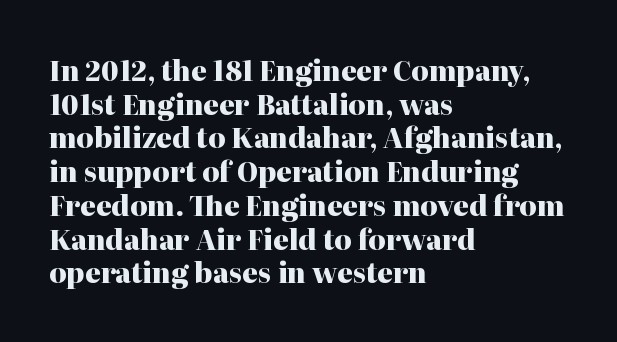
Q: Is the text bold? A: Yes.
Q: Is the text italic (slanted)? A: No, it is upright.
Q: Is the text underlined? A: No.
Q: How is the paragraph aligned? A: Left-aligned.
Q: Is the spacing between letters normal or unusually wide? A: Normal.
Q: Is the spacing between lines tight, normal or loose? A: Normal.
